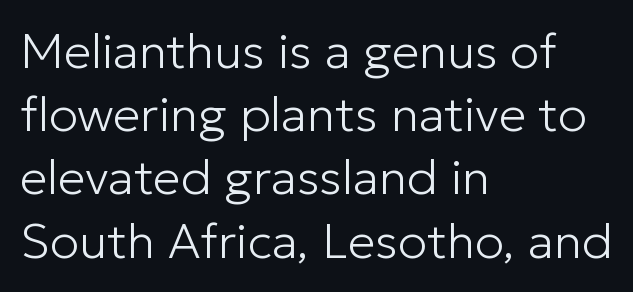
{"serif": "no", "italic": "no", "bold": "no", "weight": "light", "width": "normal", "stroke_contrast": "low", "x_height": "medium", "monospaced": "no", "underline": "no", "align": "left", "line_spacing": "normal", "line_spacing_ratio": 1.29, "letter_spacing": "normal", "letter_spacing_em": 0.0, "glyph_px": 49}
